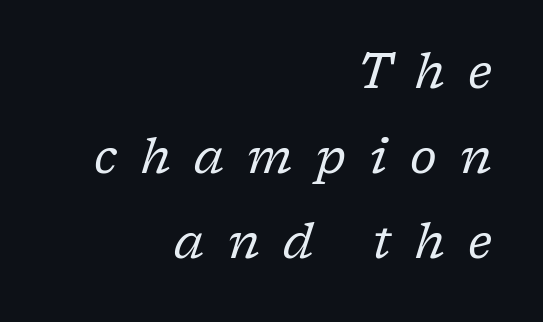
The image shows 49 px regular-weight serif type, italic (leaning right); set right-aligned, line spacing 1.73x, unusually wide letter spacing (+0.48 em), not underlined; low stroke contrast and a medium x-height.
